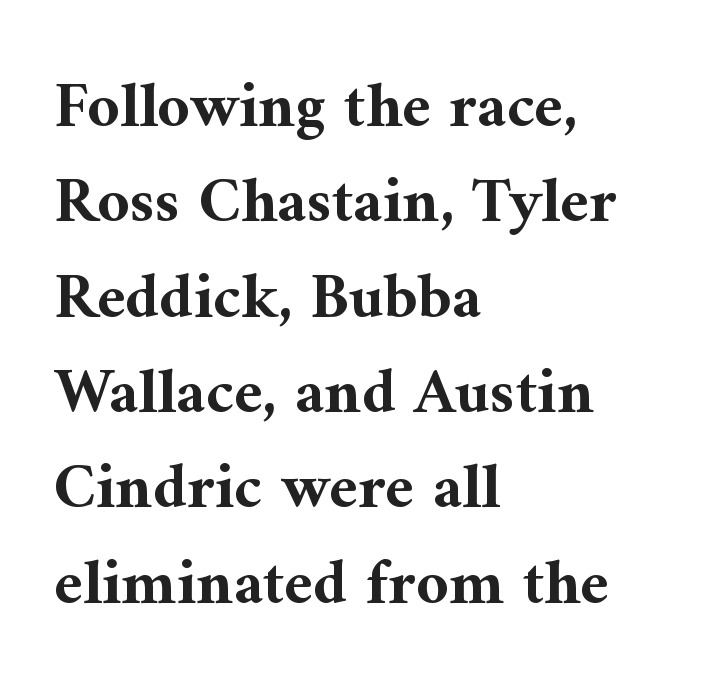
The image shows 64 px bold serif type, upright; set left-aligned, normal line spacing (1.49x), normal letter spacing, not underlined; medium stroke contrast and a medium x-height.
